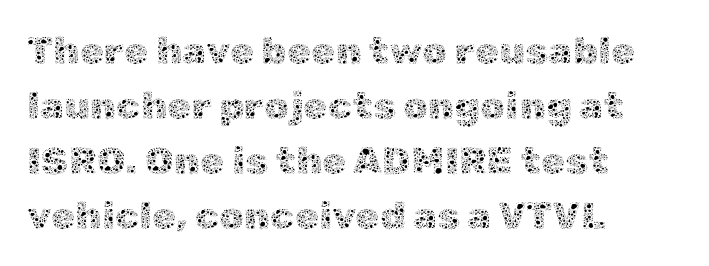
The image shows 39 px thin type, upright; set left-aligned, normal line spacing (1.41x), normal letter spacing, not underlined; a medium x-height.
